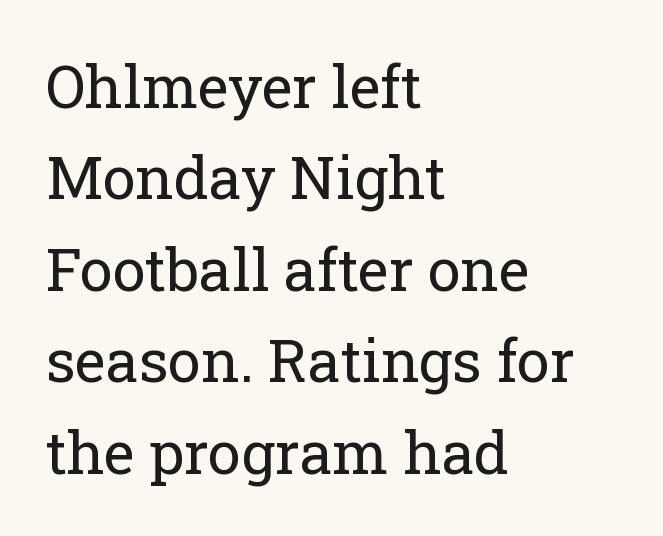
The image shows 59 px regular-weight serif type, upright; set left-aligned, normal line spacing (1.55x), normal letter spacing, not underlined; low stroke contrast and a medium x-height.
